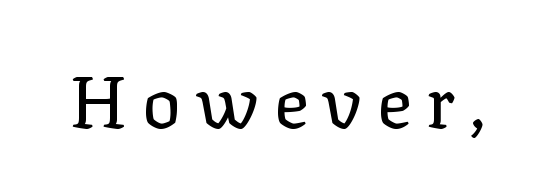
Q: Is the text bold? A: No.
Q: Is the text italic (slanted)? A: No, it is upright.
Q: Is the typeface a serif or a sans-serif typeface? A: Serif.
Q: Is the text underlined? A: No.
Q: Is the spacing between letters normal or unusually wide? A: Unusually wide.
Q: Width (condensed, normal, or wide)? A: Normal.
Q: Stroke contrast? A: Low.
Q: x-height? A: Medium.
Q: Monospaced? A: No.
